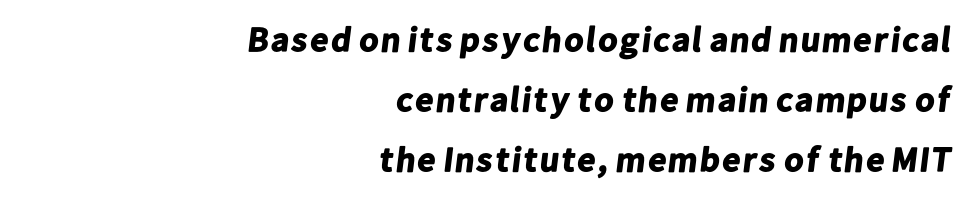
{"serif": "no", "bold": "yes", "weight": "bold", "width": "normal", "stroke_contrast": "low", "x_height": "medium", "monospaced": "no", "underline": "no", "align": "right", "line_spacing_ratio": 1.72, "letter_spacing": "normal", "letter_spacing_em": 0.0, "glyph_px": 35}
